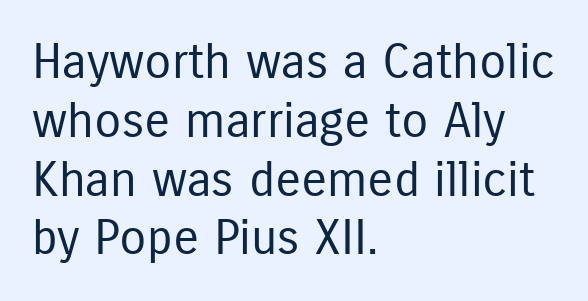
The image shows 49 px regular-weight, condensed sans-serif type, upright; set left-aligned, line spacing 1.2x, normal letter spacing, not underlined; low stroke contrast and a medium x-height.
